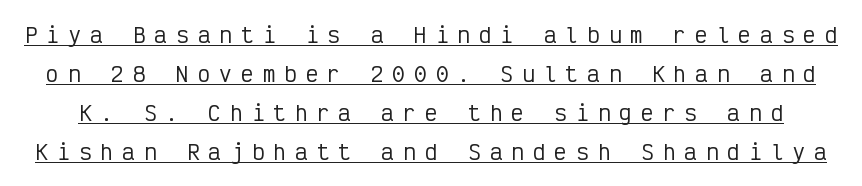
The image shows 21 px text type, upright; set line spacing 1.86x, unusually wide letter spacing (+0.43 em), underlined.
